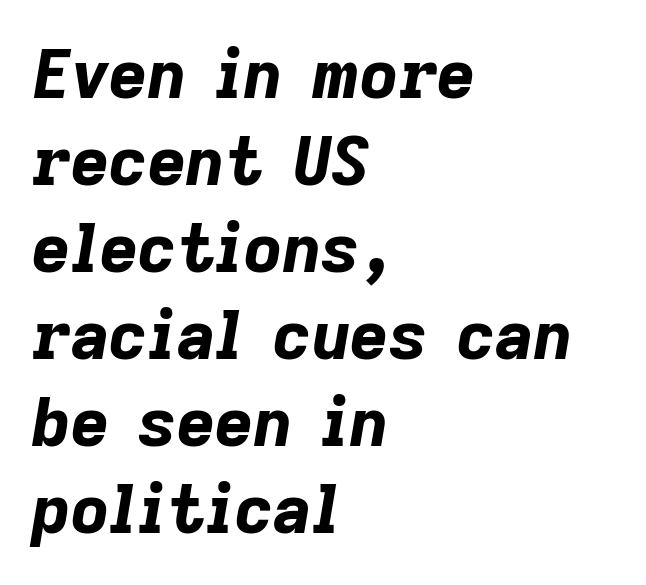
{"italic": "yes", "lean": "right", "slant_degrees": 9, "bold": "yes", "weight": "bold", "width": "normal", "stroke_contrast": "low", "x_height": "medium", "monospaced": "no", "underline": "no", "align": "left", "line_spacing": "normal", "line_spacing_ratio": 1.3, "letter_spacing": "normal", "letter_spacing_em": 0.0, "glyph_px": 67}
